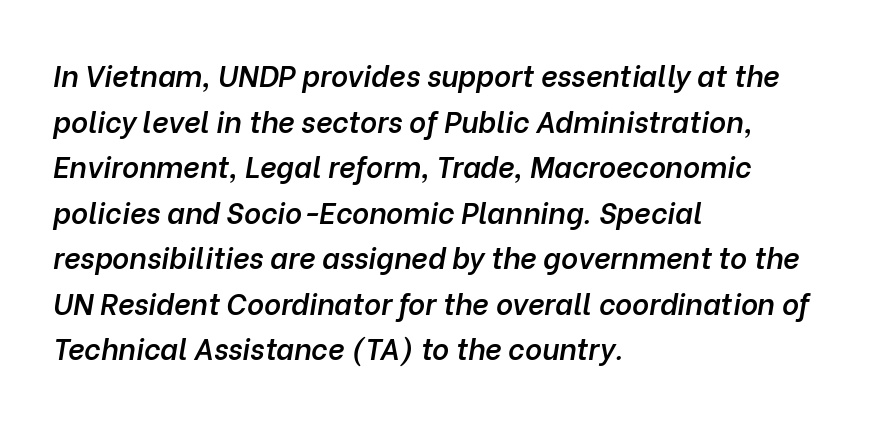
{"italic": "yes", "lean": "right", "slant_degrees": 10, "bold": "semi", "weight": "semibold", "width": "normal", "stroke_contrast": "low", "x_height": "medium", "monospaced": "no", "underline": "no", "align": "left", "line_spacing": "normal", "line_spacing_ratio": 1.57, "letter_spacing": "normal", "letter_spacing_em": 0.0, "glyph_px": 29}
